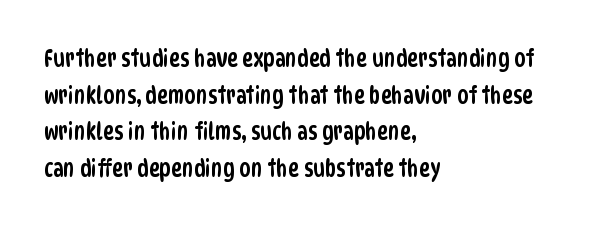
The image shows 23 px text type; set left-aligned, normal line spacing (1.59x), normal letter spacing, not underlined.
